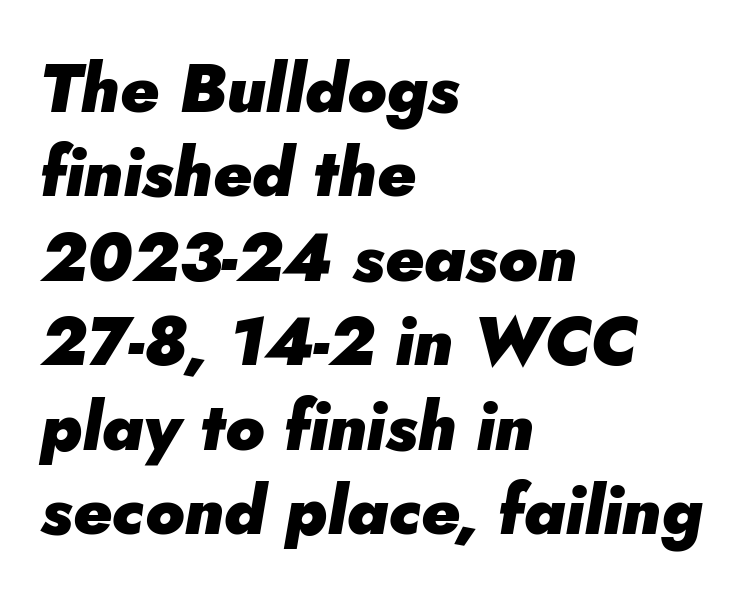
A clean baseline with only descenders dipping below it. Each new line begins a customary step beneath the previous one. The letters sit at their default tracking, neither squeezed nor spread. This sample has the flowing, uneven cadence of proportional lettering. Strokes here are thick enough to call this a true bold. One-word summary of the alignment: left.
